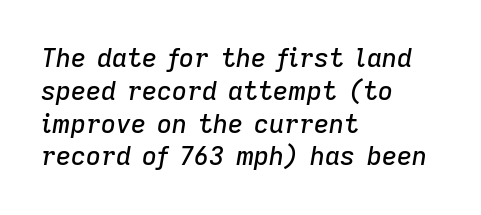
Only glyphs here, with clear space below each row. Notice how descenders clear the ascenders below comfortably — that's standard leading. Left-aligned paragraph, ragged on the right. Is the letter spacing exaggerated? No — it looks like the ordinary default. You can tell it's italic because the verticals aren't actually vertical.
